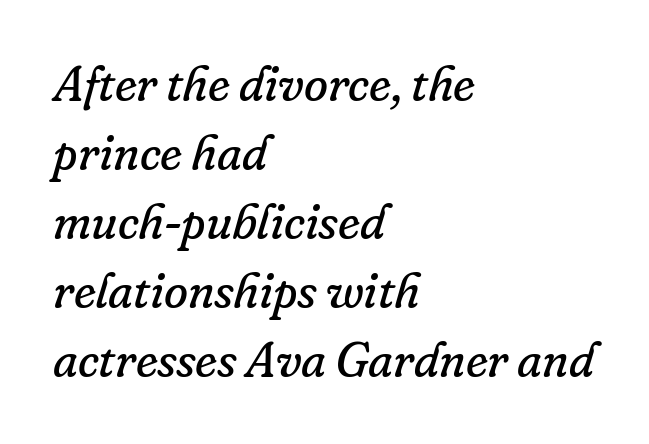
Q: Is the text bold? A: No.
Q: Is the text italic (slanted)? A: Yes, it leans right by about 16 degrees.
Q: Is the typeface a serif or a sans-serif typeface? A: Serif.
Q: Is the text underlined? A: No.
Q: How is the paragraph aligned? A: Left-aligned.
Q: Is the spacing between letters normal or unusually wide? A: Normal.
Q: Is the spacing between lines tight, normal or loose? A: Normal.
Q: Width (condensed, normal, or wide)? A: Normal.
Q: Stroke contrast? A: Low.
Q: x-height? A: Small.
Q: Monospaced? A: No.
